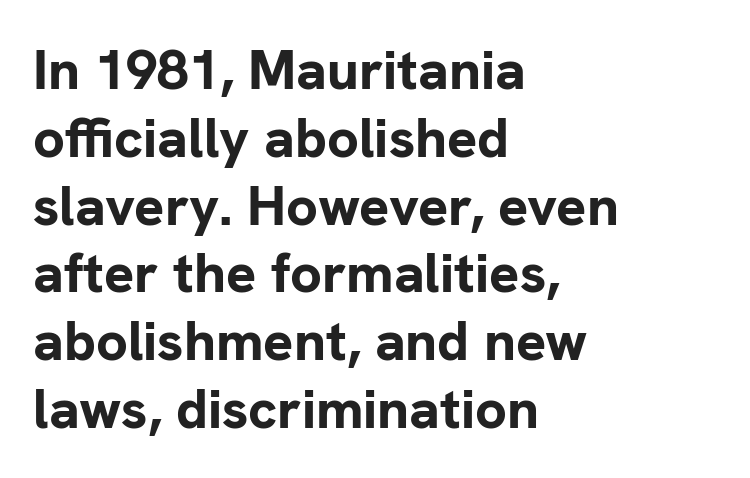
Q: Is the text bold? A: Yes.
Q: Is the text italic (slanted)? A: No, it is upright.
Q: Is the typeface a serif or a sans-serif typeface? A: Sans-serif.
Q: Is the text underlined? A: No.
Q: How is the paragraph aligned? A: Left-aligned.
Q: Is the spacing between letters normal or unusually wide? A: Normal.
Q: Width (condensed, normal, or wide)? A: Normal.
Q: Stroke contrast? A: Low.
Q: x-height? A: Medium.
Q: Monospaced? A: No.
